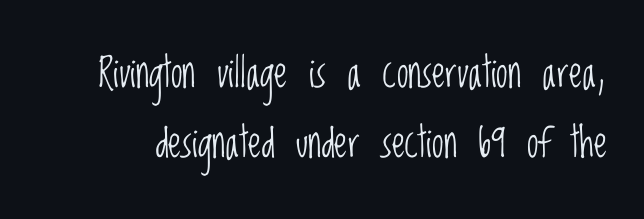
This sample uses a sans-serif face. Clear beneath every line of the passage. Leading: standard. Between one letter and the next there's only the usual sliver of space. The cut favours lightness, reaching ordinary text weight at its darkest.
